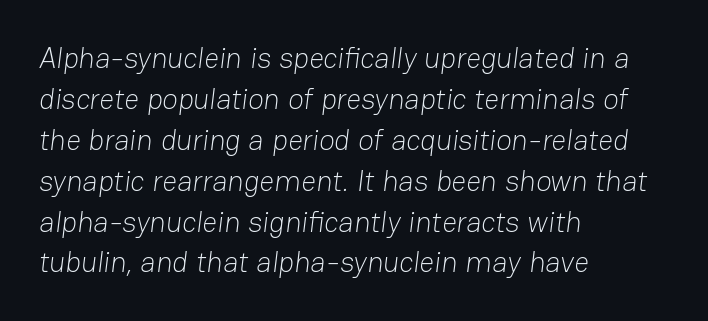
Q: Is the text bold? A: No.
Q: Is the typeface a serif or a sans-serif typeface? A: Sans-serif.
Q: Is the text underlined? A: No.
Q: How is the paragraph aligned? A: Left-aligned.
Q: Is the spacing between letters normal or unusually wide? A: Normal.
Q: Is the spacing between lines tight, normal or loose? A: Normal.
Q: Width (condensed, normal, or wide)? A: Normal.
Q: Stroke contrast? A: Low.
Q: x-height? A: Medium.
Q: Monospaced? A: No.
